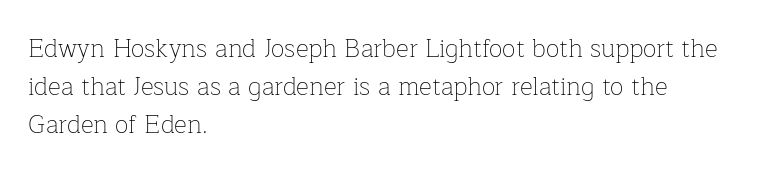
Q: Is the text bold? A: No.
Q: Is the text italic (slanted)? A: No, it is upright.
Q: Is the text underlined? A: No.
Q: How is the paragraph aligned? A: Left-aligned.
Q: Is the spacing between letters normal or unusually wide? A: Normal.
Q: Is the spacing between lines tight, normal or loose? A: Normal.
